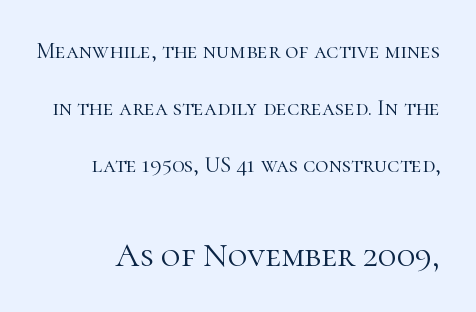
{"serif": "yes", "italic": "no", "bold": "no", "weight": "light", "width": "normal", "stroke_contrast": "high", "x_height": "medium", "monospaced": "no", "underline": "no", "line_spacing": "loose", "line_spacing_ratio": 2.47, "letter_spacing": "normal", "letter_spacing_em": 0.0, "larger_block": "second", "size_ratio": 1.48, "glyph_px": 34}
